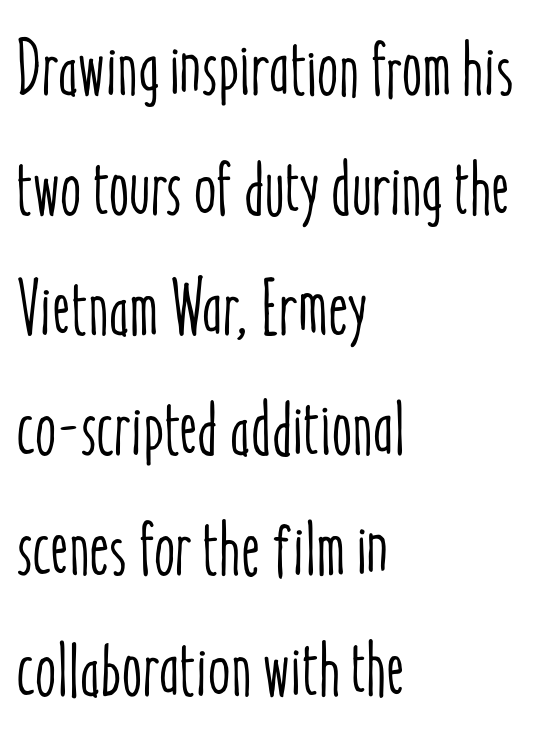
{"italic": "no", "width": "condensed", "stroke_contrast": "low", "x_height": "medium", "monospaced": "no", "underline": "no", "align": "left", "line_spacing": "normal", "line_spacing_ratio": 1.56, "letter_spacing": "normal", "letter_spacing_em": 0.0, "glyph_px": 77}
